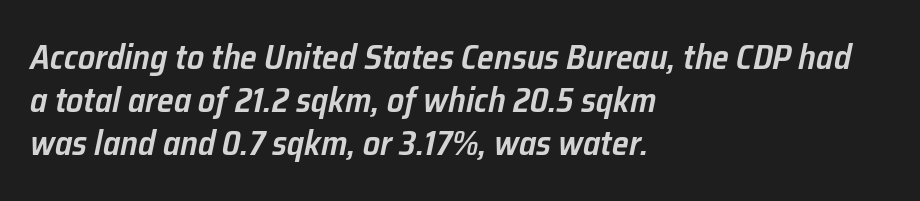
Heft: intermediate — a semibold. The face used here is proportionally spaced, like ordinary book or web type. The horizontal fit of the characters is conventional and even. Underline: absent. The passage shown leans; its letterforms are oblique. The passage is arranged the way most books set body copy — flush left.
